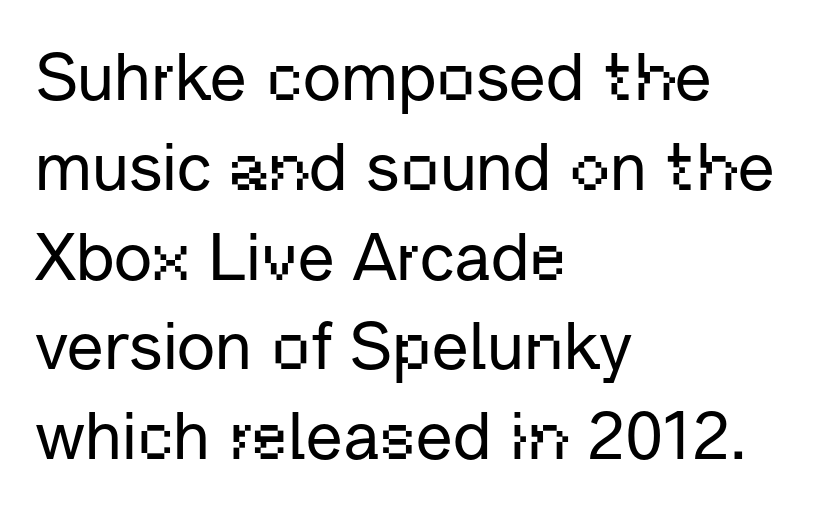
The image shows 67 px sans-serif type, upright; set left-aligned, normal line spacing (1.34x), normal letter spacing, not underlined; low stroke contrast and a medium x-height.
